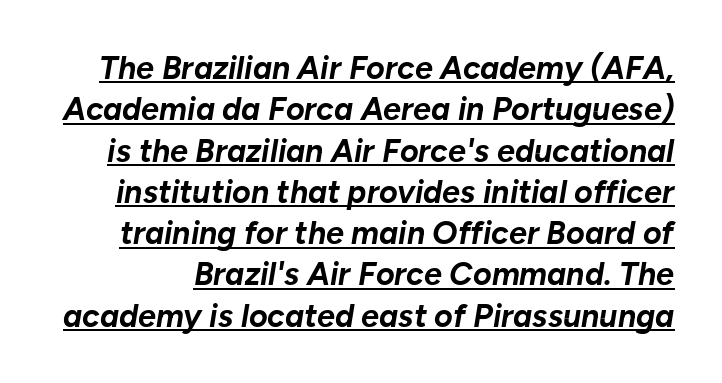
{"italic": "yes", "lean": "right", "slant_degrees": 10, "bold": "yes", "weight": "bold", "width": "normal", "stroke_contrast": "low", "x_height": "medium", "monospaced": "no", "underline": "yes", "line_spacing": "normal", "line_spacing_ratio": 1.29, "letter_spacing": "normal", "letter_spacing_em": 0.0, "glyph_px": 32}
